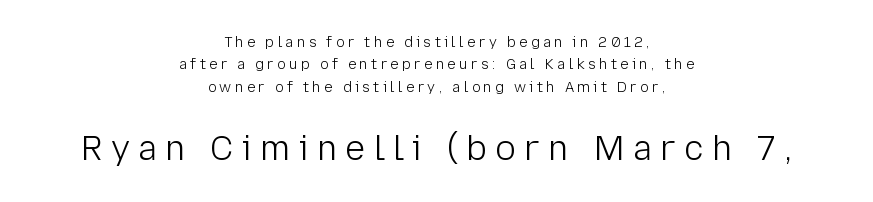
{"serif": "no", "italic": "no", "bold": "no", "weight": "light", "width": "normal", "stroke_contrast": "low", "x_height": "medium", "monospaced": "no", "underline": "no", "align": "center", "line_spacing": "normal", "line_spacing_ratio": 1.59, "letter_spacing": "wide", "letter_spacing_em": 0.24, "larger_block": "second", "size_ratio": 2.43, "glyph_px": 34}
